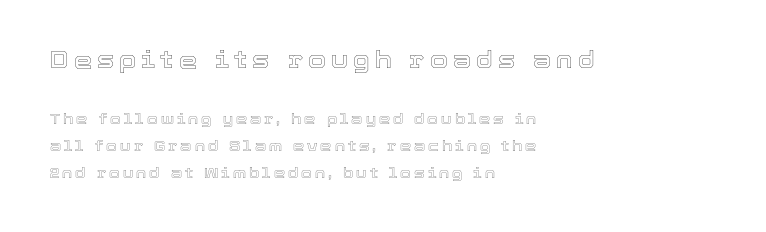
{"italic": "no", "underline": "no", "align": "left", "line_spacing": "loose", "line_spacing_ratio": 1.94, "letter_spacing": "wide", "letter_spacing_em": 0.22, "larger_block": "first", "size_ratio": 1.64, "glyph_px": 23}
